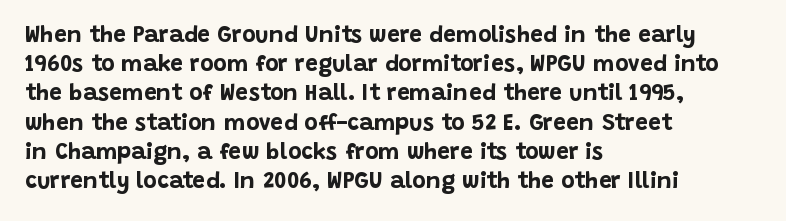
{"italic": "no", "bold": "yes", "underline": "no", "align": "left", "line_spacing": "normal", "line_spacing_ratio": 1.27, "letter_spacing": "normal", "letter_spacing_em": 0.0, "glyph_px": 23}
